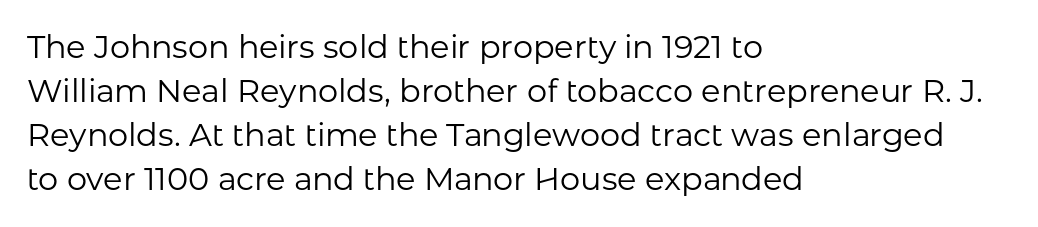
The image shows 32 px regular-weight sans-serif type, upright; set left-aligned, normal line spacing (1.38x), normal letter spacing, not underlined; low stroke contrast and a medium x-height.
